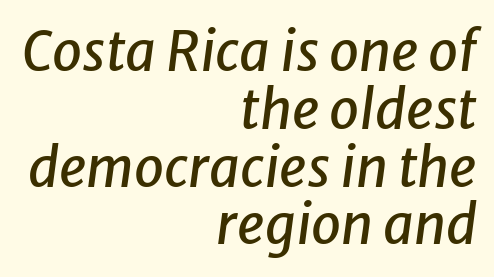
{"italic": "yes", "lean": "right", "slant_degrees": 8, "width": "normal", "stroke_contrast": "low", "x_height": "medium", "monospaced": "no", "underline": "no", "align": "right", "line_spacing": "tight", "line_spacing_ratio": 1.07, "letter_spacing": "normal", "letter_spacing_em": 0.0, "glyph_px": 54}
